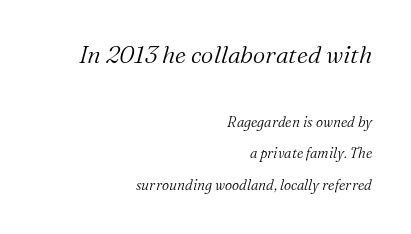
Caption: standard tracking, unaltered. Whoever set this chose breathing room over compactness in the vertical rhythm. Every character sits at an angle, as italics do. This rendering uses right alignment, leaving the left contour irregular. Clear beneath every line of the passage. No heavy texture on the line: the type isn't bold.
